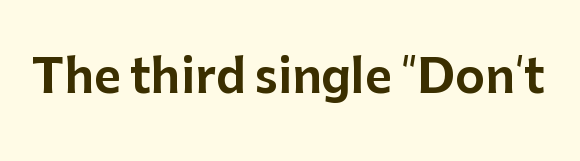
The image shows 46 px sans-serif type, upright; set normal letter spacing, not underlined; low stroke contrast and a medium x-height.
